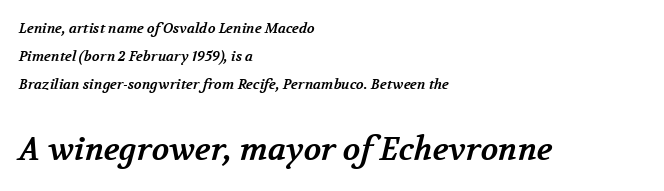
{"serif": "yes", "bold": "yes", "weight": "bold", "width": "normal", "stroke_contrast": "medium", "x_height": "medium", "monospaced": "no", "underline": "no", "align": "left", "line_spacing": "loose", "line_spacing_ratio": 1.99, "letter_spacing": "normal", "letter_spacing_em": 0.0, "larger_block": "second", "size_ratio": 2.29, "glyph_px": 32}
